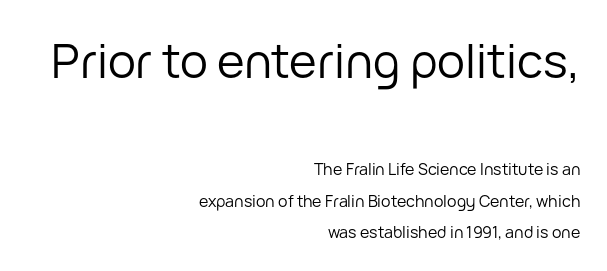
The image shows 47 px regular-weight sans-serif type, upright; set right-aligned, loose line spacing (1.97x), normal letter spacing, not underlined; the first (top) block is 2.94x larger; low stroke contrast and a medium x-height.
